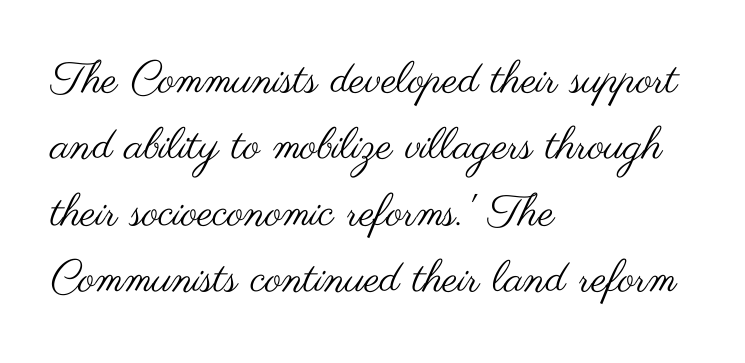
The image shows 44 px regular-weight, wide sans-serif type; set left-aligned, normal line spacing (1.51x), normal letter spacing, not underlined; medium stroke contrast and a small x-height.
